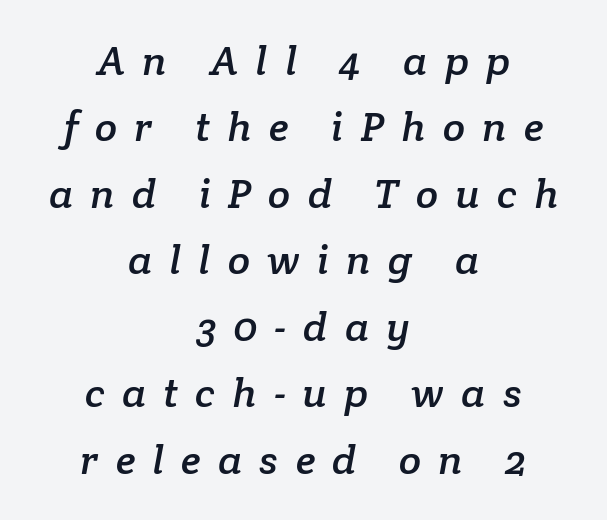
{"serif": "yes", "width": "normal", "stroke_contrast": "low", "x_height": "medium", "monospaced": "no", "underline": "no", "align": "center", "line_spacing": "normal", "line_spacing_ratio": 1.62, "letter_spacing": "wide", "letter_spacing_em": 0.42, "glyph_px": 41}
